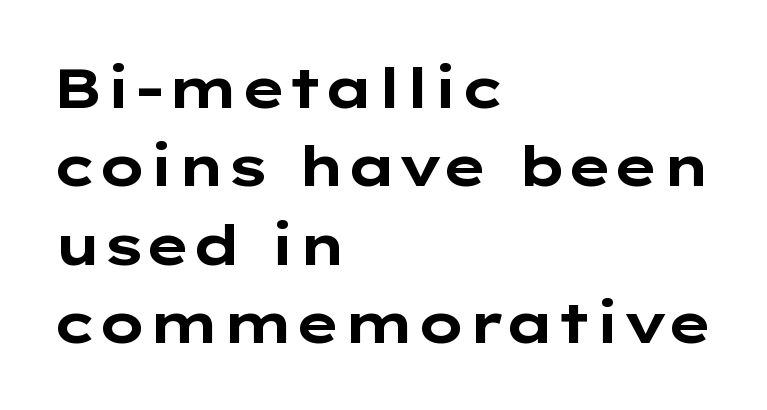
Q: Is the text bold? A: Yes.
Q: Is the text italic (slanted)? A: No, it is upright.
Q: Is the typeface a serif or a sans-serif typeface? A: Sans-serif.
Q: Is the text underlined? A: No.
Q: How is the paragraph aligned? A: Left-aligned.
Q: Is the spacing between letters normal or unusually wide? A: Normal.
Q: Is the spacing between lines tight, normal or loose? A: Normal.
Q: Width (condensed, normal, or wide)? A: Wide.
Q: Stroke contrast? A: Low.
Q: x-height? A: Medium.
Q: Monospaced? A: No.
